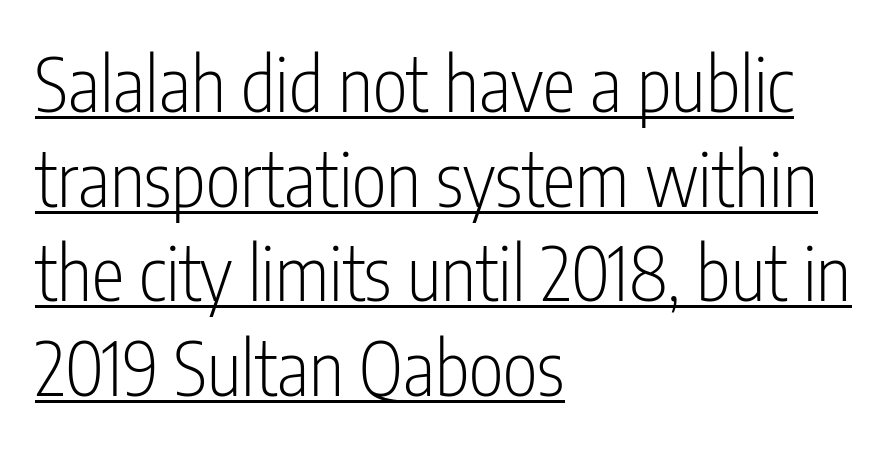
Interline gaps are of average width in this sample. The letters advance in unequal steps, a hallmark of proportional type. Counters stay open thanks to moderate or lighter strokes. Like a heading marked for emphasis, these lines bear an underscore. The letters carry no serifs — their stems end cleanly without finishing strokes.
